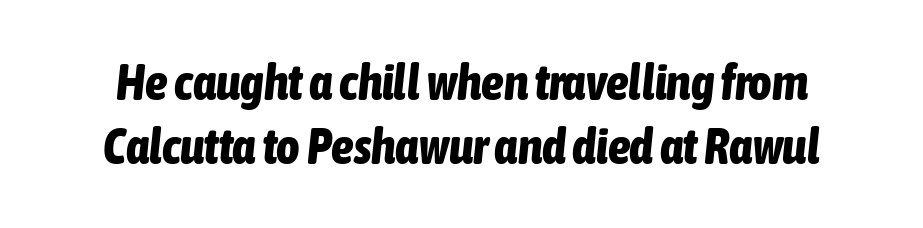
No extra tracking has been applied to these lines. Leading matches the norm, producing a regular column. These lines were composed using italics. These lines are rendered in a variable-pitch font. Heft: maximum for text — a bold. Clear beneath every line of the passage.
